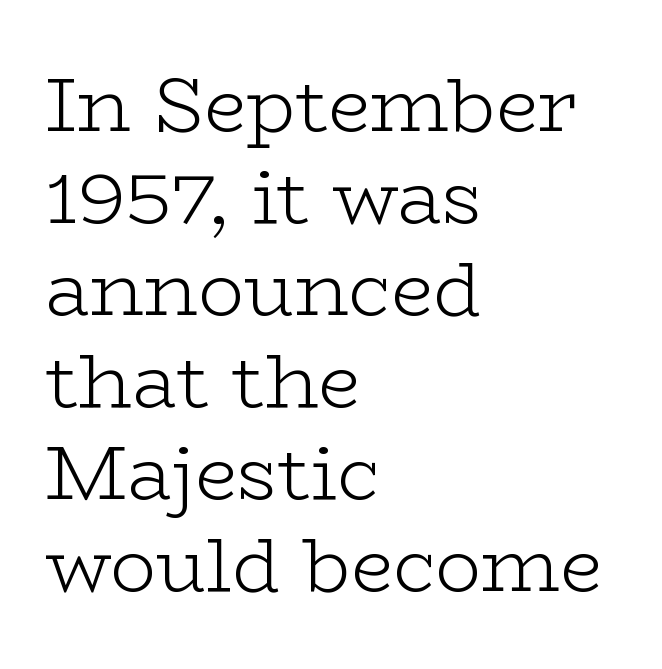
{"serif": "yes", "italic": "no", "bold": "no", "weight": "light", "width": "wide", "stroke_contrast": "low", "x_height": "medium", "monospaced": "no", "underline": "no", "align": "left", "line_spacing_ratio": 1.21, "letter_spacing": "normal", "letter_spacing_em": 0.0, "glyph_px": 76}
